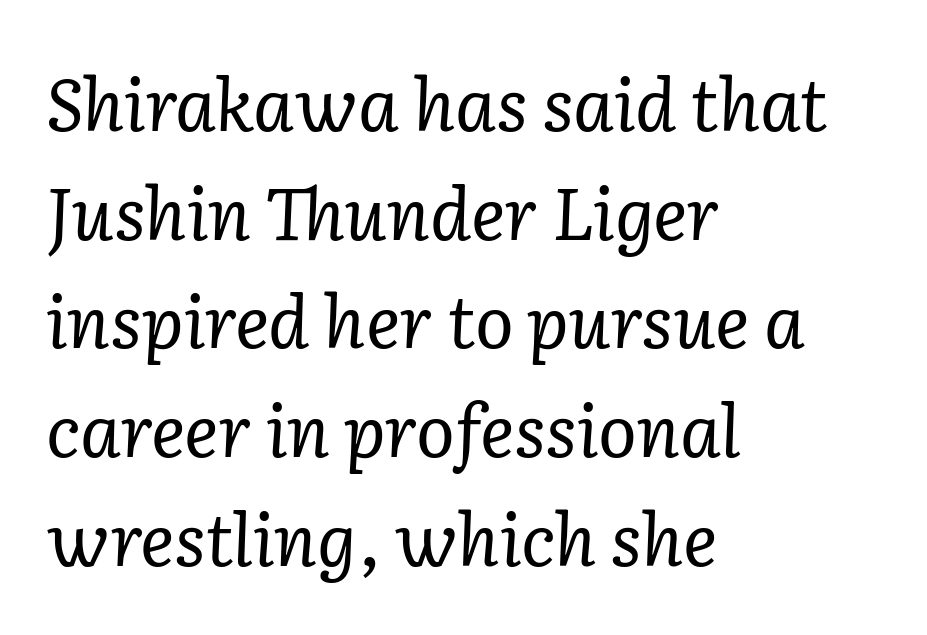
The image shows 72 px regular-weight serif type, italic (leaning right); set left-aligned, normal line spacing (1.51x), normal letter spacing, not underlined; low stroke contrast and a medium x-height.
